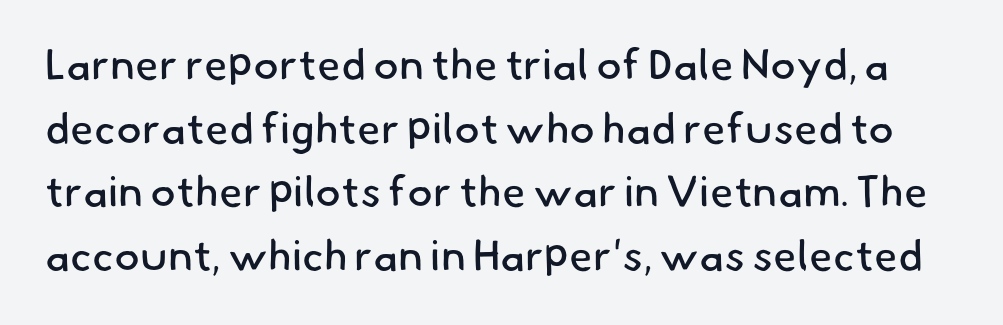
{"serif": "no", "bold": "no", "weight": "regular", "width": "normal", "stroke_contrast": "low", "x_height": "small", "monospaced": "no", "underline": "no", "line_spacing": "normal", "line_spacing_ratio": 1.48, "letter_spacing": "normal", "letter_spacing_em": 0.0, "glyph_px": 43}
